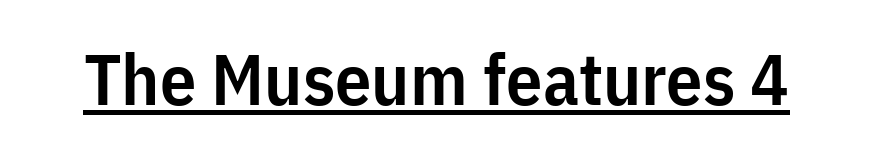
The rendering uses natural spacing where letterforms have individual widths. Honestly, the letter spacing is just normal — you wouldn't notice it. Posture: vertical. Descenders here cross a horizontal rule under the line.
